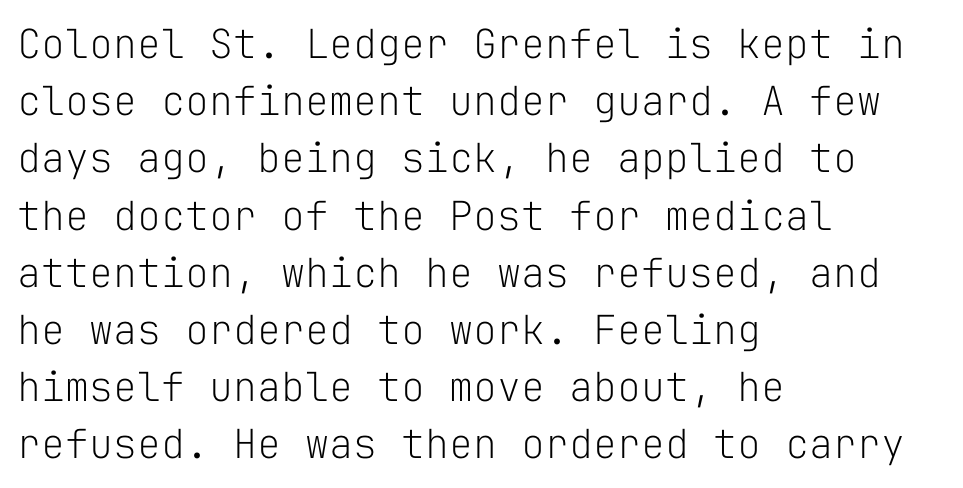
Each row of text sits above clean, open space. Quick note: interline space is typical. Is this a heavy cut? Hardly; it is regular or lighter. The rag falls on the right side of this text block. Tracking here is standard; glyphs follow each other at the usual distance.
